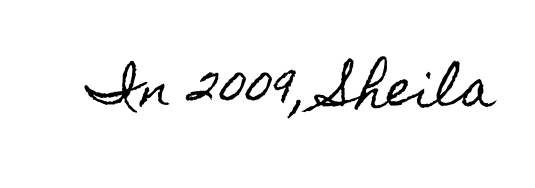
The image shows 50 px condensed type; set normal letter spacing, not underlined; a small x-height.
